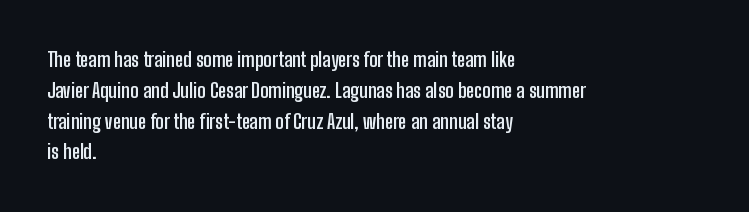
A student would call this left alignment; a typographer would say flush left, rag right. Any mark beneath the type? The region is blank. A dark, heavy texture on the line: the type is bold. The leading is moderate, giving the passage an even texture. The gaps between neighbouring characters are ordinary and unremarkable. The axis of the letterforms is exactly vertical.
